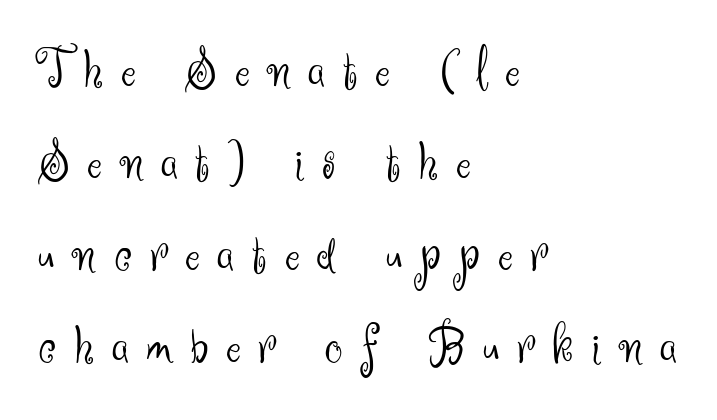
Q: Is the text bold? A: No.
Q: Is the text italic (slanted)? A: No, it is upright.
Q: Is the typeface a serif or a sans-serif typeface? A: Sans-serif.
Q: Is the text underlined? A: No.
Q: How is the paragraph aligned? A: Left-aligned.
Q: Is the spacing between letters normal or unusually wide? A: Unusually wide.
Q: Is the spacing between lines tight, normal or loose? A: Normal.
Q: Width (condensed, normal, or wide)? A: Normal.
Q: Stroke contrast? A: Medium.
Q: x-height? A: Small.
Q: Monospaced? A: No.
